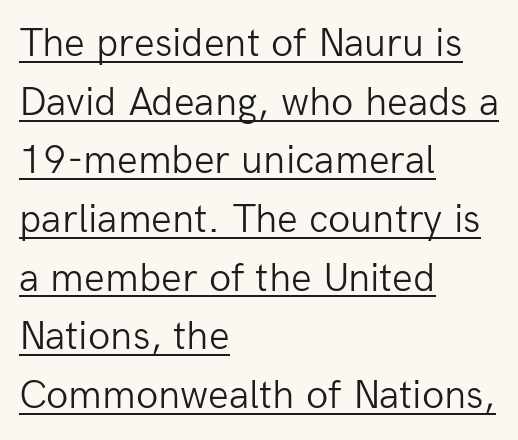
Unlike italic type, these characters show no tilt at all. Think of a printed novel: that variable character pitch is what you see here. In terms of letterspacing, this is plain default setting. Horizontal alignment here is leftward, the default for most running prose.
